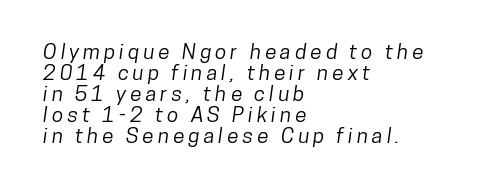
Q: Is the text underlined? A: No.
Q: How is the paragraph aligned? A: Left-aligned.
Q: Is the spacing between lines tight, normal or loose? A: Tight.
